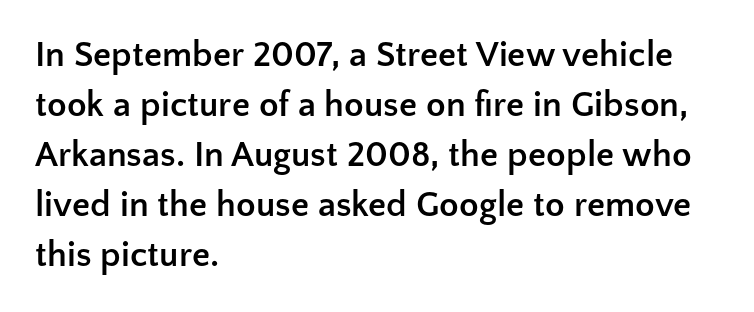
If you measured baseline to baseline, you'd find a middling distance. The passage shown is typeset with a sans-serif family. There is no visible air inserted between adjacent glyphs. Every letter is thick-stroked: bold, no question. The paragraph has a hard left edge and a soft right edge.
